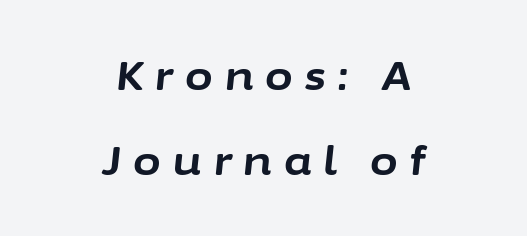
Tall strokes in this sample are angled rather than plumb. Successive baselines arrive slowly, with a big drop between each. The glyphs are unaccompanied by any horizontal stroke below them. A dark, heavy texture on the line: the type is bold. The gaps between neighbouring characters are conspicuously large. Is this a fixed-width face? No — the glyphs have proportional, varying widths.
